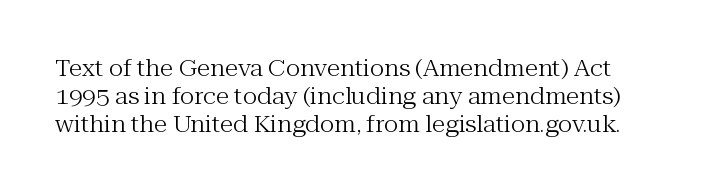
Q: Is the text bold? A: No.
Q: Is the text italic (slanted)? A: No, it is upright.
Q: Is the text underlined? A: No.
Q: Is the spacing between letters normal or unusually wide? A: Normal.
Q: Is the spacing between lines tight, normal or loose? A: Normal.
